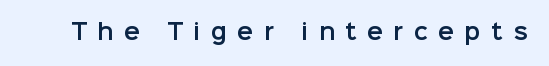
The image shows 21 px text type, upright; set unusually wide letter spacing (+0.5 em), not underlined.
